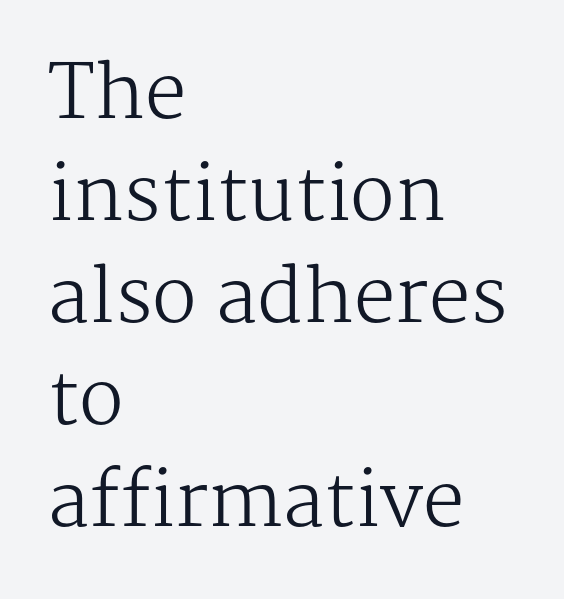
The glyphs in this specimen are seriffed. The ragged edge is on the right, which tells us the setting is flush left. These lines keep a tight, regular rhythm from letter to letter. Quick note: interline space is typical. Varying glyph widths throughout — classic text-font behaviour.
